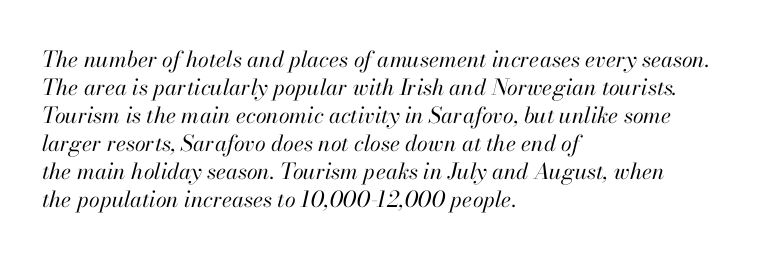
{"italic": "yes", "lean": "right", "slant_degrees": 13, "bold": "no", "underline": "no", "align": "left", "line_spacing": "normal", "line_spacing_ratio": 1.27, "letter_spacing": "normal", "letter_spacing_em": 0.0, "glyph_px": 22}
